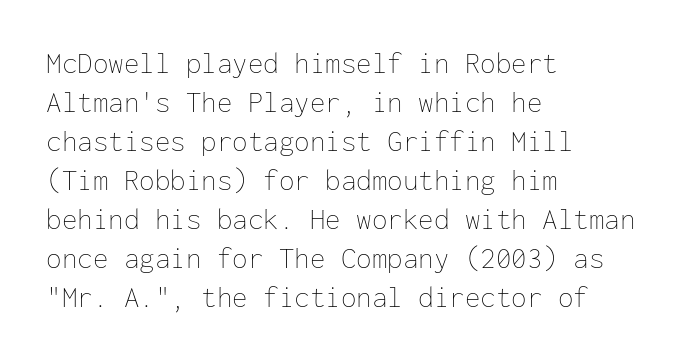
Q: Is the text bold? A: No.
Q: Is the text italic (slanted)? A: No, it is upright.
Q: Is the text underlined? A: No.
Q: How is the paragraph aligned? A: Left-aligned.
Q: Is the spacing between letters normal or unusually wide? A: Normal.
Q: Is the spacing between lines tight, normal or loose? A: Normal.
Q: Width (condensed, normal, or wide)? A: Normal.
Q: Stroke contrast? A: Low.
Q: x-height? A: Medium.
Q: Monospaced? A: Yes.
